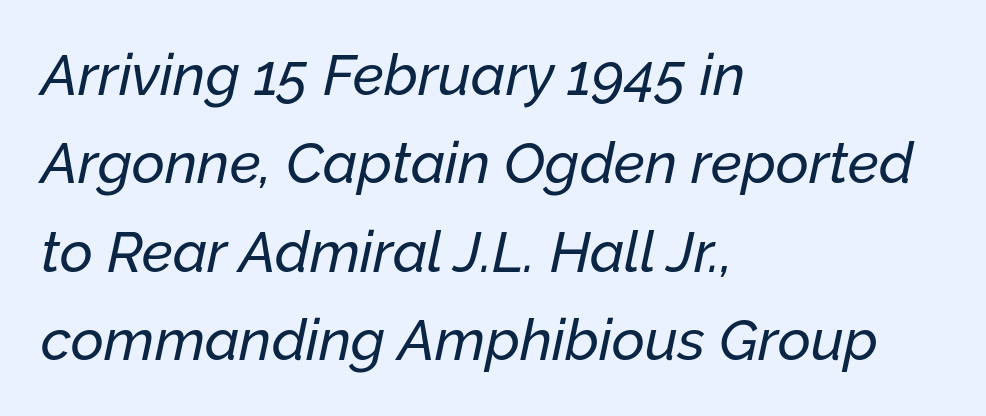
Q: Is the text italic (slanted)? A: Yes, it leans right by about 12 degrees.
Q: Is the text underlined? A: No.
Q: How is the paragraph aligned? A: Left-aligned.
Q: Is the spacing between letters normal or unusually wide? A: Normal.
Q: Is the spacing between lines tight, normal or loose? A: Normal.
Q: Width (condensed, normal, or wide)? A: Normal.
Q: Stroke contrast? A: Low.
Q: x-height? A: Medium.
Q: Monospaced? A: No.
